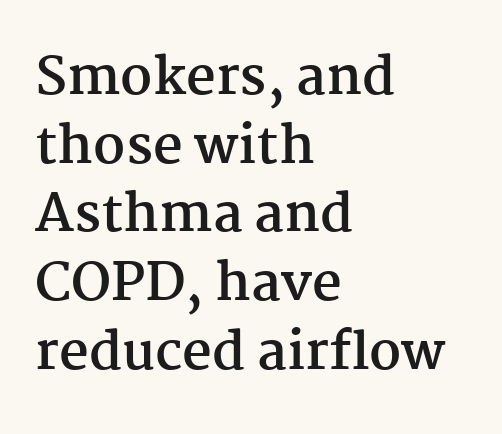
Q: Is the text bold? A: Yes.
Q: Is the text italic (slanted)? A: No, it is upright.
Q: Is the typeface a serif or a sans-serif typeface? A: Serif.
Q: Is the text underlined? A: No.
Q: How is the paragraph aligned? A: Left-aligned.
Q: Is the spacing between letters normal or unusually wide? A: Normal.
Q: Is the spacing between lines tight, normal or loose? A: Normal.
Q: Width (condensed, normal, or wide)? A: Normal.
Q: Stroke contrast? A: Medium.
Q: x-height? A: Medium.
Q: Monospaced? A: No.
